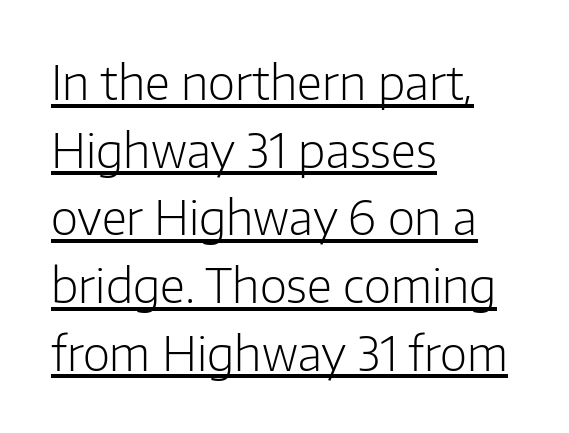
The image shows 47 px light sans-serif type, upright; set left-aligned, normal line spacing (1.44x), normal letter spacing, underlined; low stroke contrast and a medium x-height.
